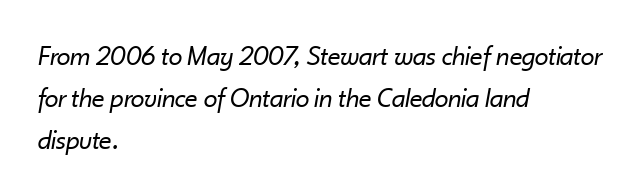
The image shows 28 px regular-weight type, italic (leaning right); set left-aligned, normal line spacing (1.5x), normal letter spacing, not underlined; low stroke contrast and a small x-height.
